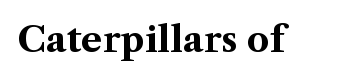
The glyphs are unaccompanied by any horizontal stroke below them. Stroke terminals: seriffed. This is roman type, the default non-slanted kind. The strokes are fattened all the way to bold. Do the characters align in a grid? No, the font is proportional. Tracking value appears to be zero — textbook default spacing.
